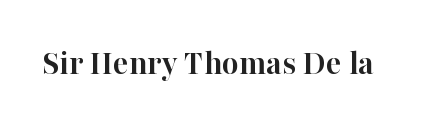
{"serif": "yes", "italic": "no", "bold": "yes", "weight": "semibold", "width": "normal", "stroke_contrast": "high", "x_height": "medium", "monospaced": "no", "underline": "no", "letter_spacing": "normal", "letter_spacing_em": 0.0, "glyph_px": 36}
